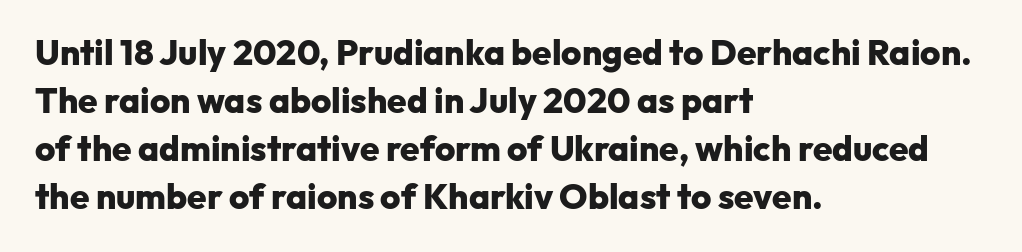
The image shows 35 px heavy sans-serif type, upright; set left-aligned, normal line spacing (1.37x), normal letter spacing, not underlined; low stroke contrast and a medium x-height.
